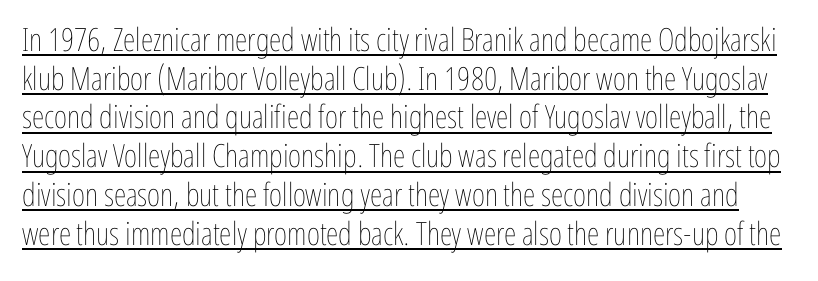
Q: Is the text bold? A: No.
Q: Is the text italic (slanted)? A: No, it is upright.
Q: Is the text underlined? A: Yes.
Q: Is the spacing between letters normal or unusually wide? A: Normal.
Q: Width (condensed, normal, or wide)? A: Condensed.
Q: Stroke contrast? A: Low.
Q: x-height? A: Medium.
Q: Monospaced? A: No.
